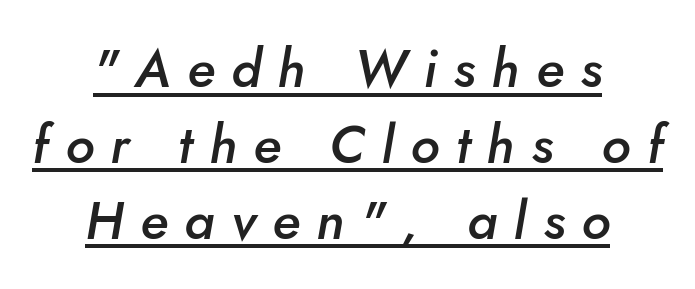
The image shows 53 px semibold type, italic (leaning right); set centered, normal line spacing (1.43x), unusually wide letter spacing (+0.31 em), underlined; low stroke contrast and a small x-height.
